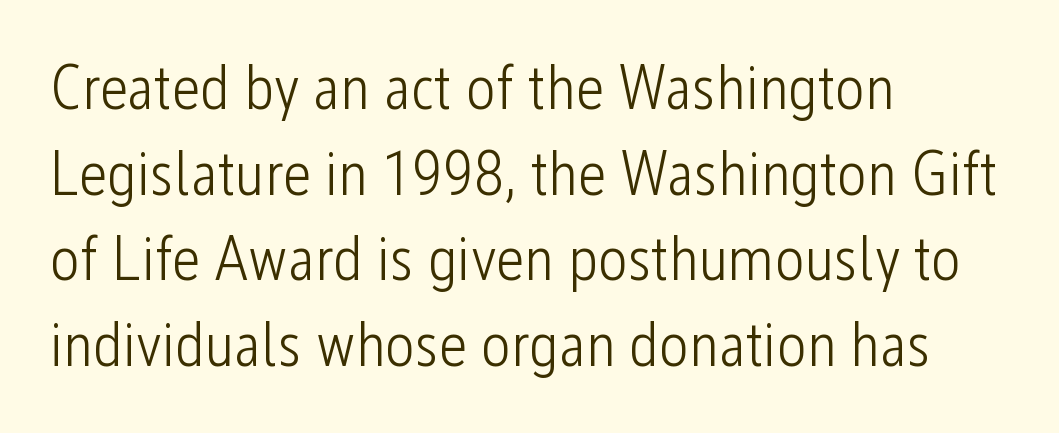
{"serif": "no", "italic": "no", "bold": "no", "weight": "light", "width": "condensed", "stroke_contrast": "low", "x_height": "medium", "monospaced": "no", "underline": "no", "align": "left", "line_spacing": "normal", "line_spacing_ratio": 1.36, "letter_spacing": "normal", "letter_spacing_em": 0.0, "glyph_px": 63}
